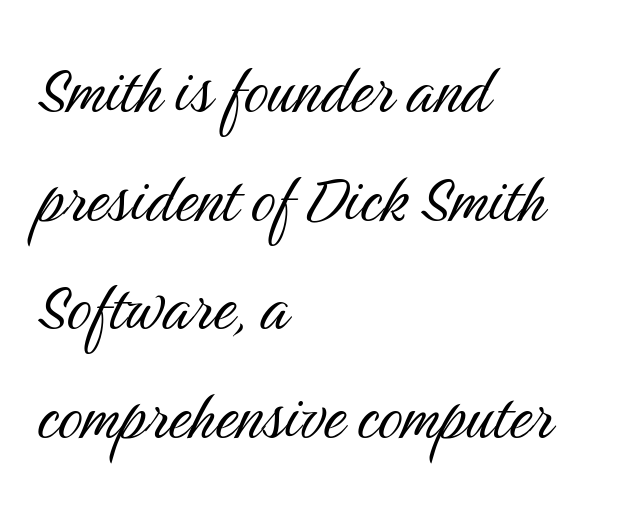
Is this a sans? Yes — the strokes have no serifs. Rule under the text: the space is simply empty. Compared with a centered layout, this one pins lines to the left instead. This reads as an unemphasized weight, regular at the heaviest.
